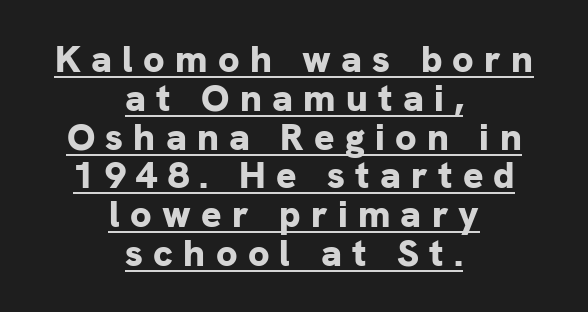
Q: Is the text bold? A: Yes.
Q: Is the text italic (slanted)? A: No, it is upright.
Q: Is the typeface a serif or a sans-serif typeface? A: Sans-serif.
Q: Is the text underlined? A: Yes.
Q: How is the paragraph aligned? A: Centered.
Q: Is the spacing between letters normal or unusually wide? A: Unusually wide.
Q: Is the spacing between lines tight, normal or loose? A: Tight.
Q: Width (condensed, normal, or wide)? A: Normal.
Q: Stroke contrast? A: Low.
Q: x-height? A: Medium.
Q: Monospaced? A: No.
